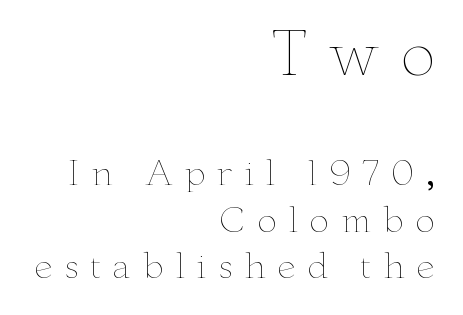
Q: Is the text bold? A: No.
Q: Is the text italic (slanted)? A: No, it is upright.
Q: Is the text underlined? A: No.
Q: How is the paragraph aligned? A: Right-aligned.
Q: Is the spacing between letters normal or unusually wide? A: Unusually wide.
Q: Is the spacing between lines tight, normal or loose? A: Normal.
Q: Which block of text is set in a larger size, the first (top) or the second (bottom)? A: The first (top) one.
Q: Width (condensed, normal, or wide)? A: Wide.
Q: Stroke contrast? A: Low.
Q: x-height? A: Small.
Q: Monospaced? A: No.
